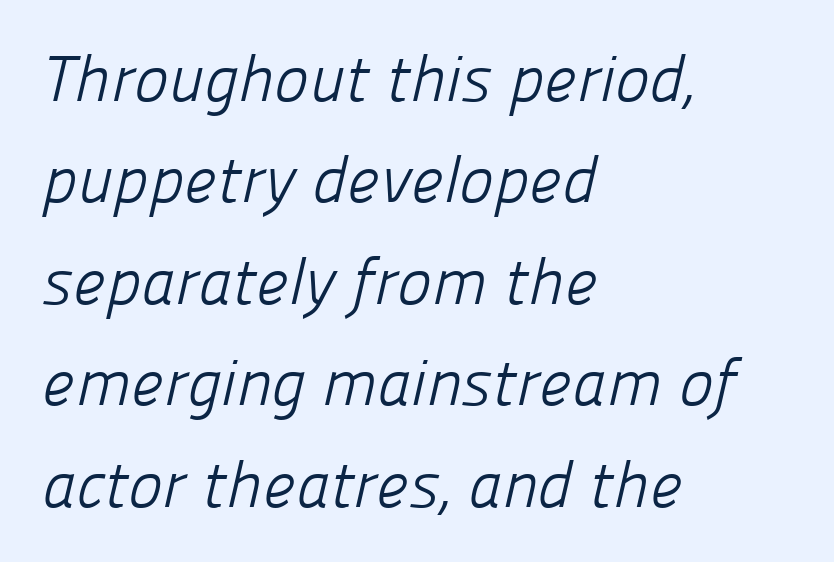
Here the glyphs are tracked normally, forming tight word shapes. Type style note: lacks serifs. The lines are quadded left. Honestly, there is no underline to notice here at all. Here the designer chose a conventional face with non-uniform glyph widths.
